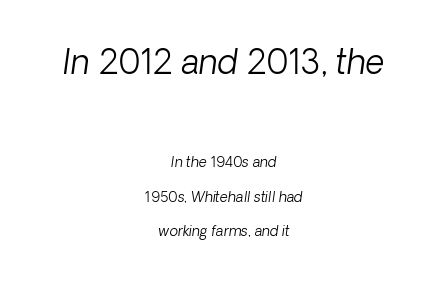
The image shows 33 px light sans-serif type; set centered, loose line spacing (2.45x), normal letter spacing, not underlined; the first (top) block is 2.36x larger; low stroke contrast and a medium x-height.
